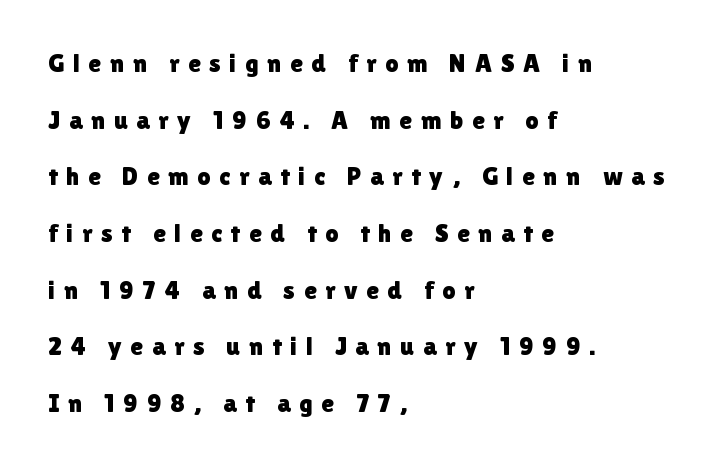
Q: Is the text italic (slanted)? A: No, it is upright.
Q: Is the text underlined? A: No.
Q: How is the paragraph aligned? A: Left-aligned.
Q: Is the spacing between letters normal or unusually wide? A: Unusually wide.
Q: Is the spacing between lines tight, normal or loose? A: Loose.
